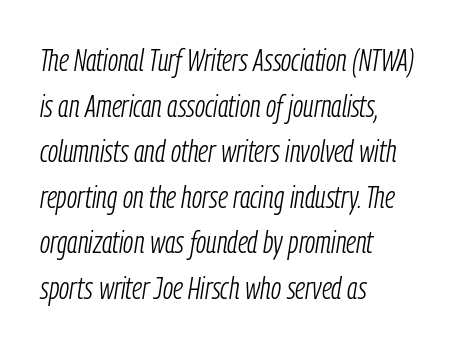
Q: Is the text bold? A: No.
Q: Is the text italic (slanted)? A: Yes, it leans right by about 9 degrees.
Q: Is the text underlined? A: No.
Q: How is the paragraph aligned? A: Left-aligned.
Q: Is the spacing between letters normal or unusually wide? A: Normal.
Q: Is the spacing between lines tight, normal or loose? A: Normal.
Q: Width (condensed, normal, or wide)? A: Condensed.
Q: Stroke contrast? A: Low.
Q: x-height? A: Medium.
Q: Monospaced? A: No.
